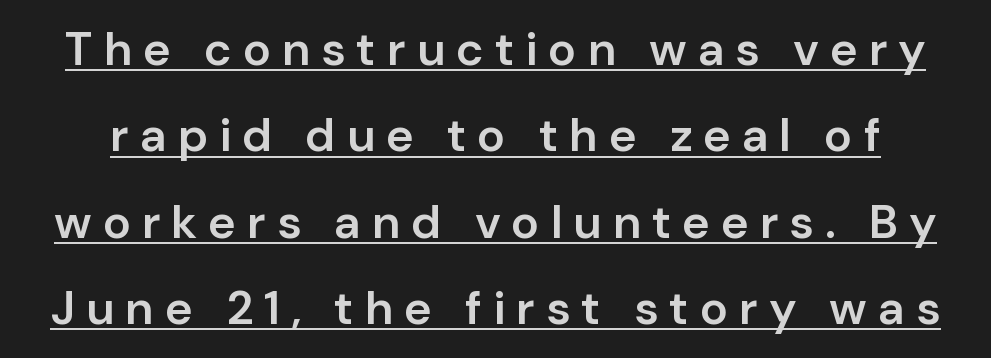
Students, this is semibold: more ink than regular, less than bold. The font's upright variant was chosen for this text. A baseline rule has been typeset under these characters. Is this a fixed-width face? No — the glyphs have proportional, varying widths.
